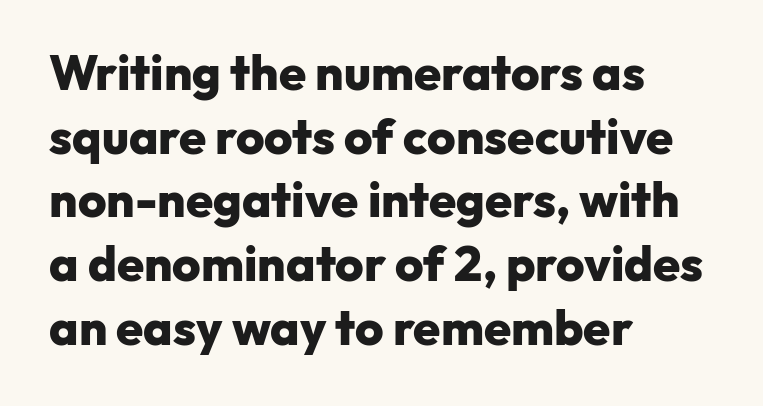
Q: Is the text bold? A: Yes.
Q: Is the text italic (slanted)? A: No, it is upright.
Q: Is the typeface a serif or a sans-serif typeface? A: Sans-serif.
Q: Is the text underlined? A: No.
Q: How is the paragraph aligned? A: Left-aligned.
Q: Is the spacing between letters normal or unusually wide? A: Normal.
Q: Is the spacing between lines tight, normal or loose? A: Normal.
Q: Width (condensed, normal, or wide)? A: Normal.
Q: Stroke contrast? A: Low.
Q: x-height? A: Medium.
Q: Monospaced? A: No.
